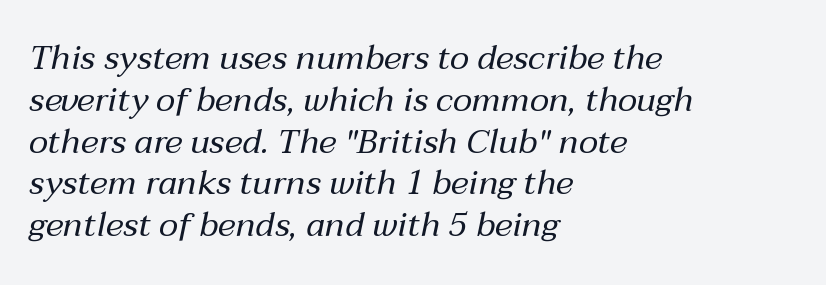
The typesetting does not lean heavy: it is not bold. You could not count columns in this text — the font is proportionally spaced. Clear beneath every line of the passage. Default kerning and tracking; the words read as compact shapes.
